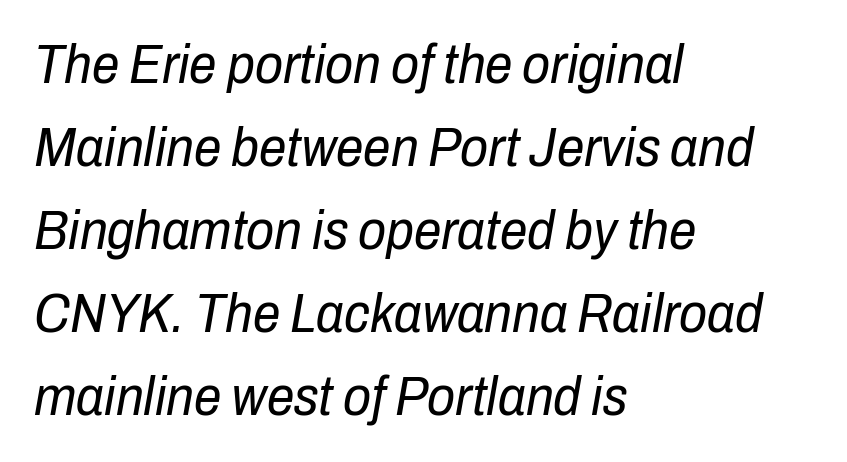
Is the letter spacing exaggerated? No — it looks like the ordinary default. Stems and bowls with no extra thickness — not bold. In terms of posture, this sample is oblique. Vertical spacing — default.
